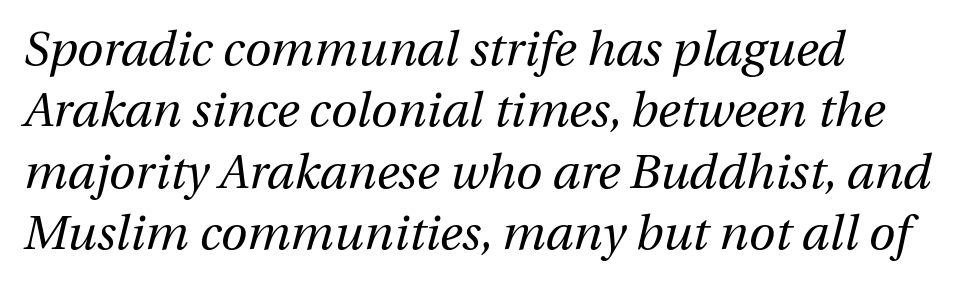
{"italic": "yes", "lean": "right", "slant_degrees": 12, "bold": "no", "weight": "regular", "width": "normal", "stroke_contrast": "medium", "x_height": "medium", "monospaced": "no", "underline": "no", "align": "left", "line_spacing": "normal", "line_spacing_ratio": 1.28, "letter_spacing": "normal", "letter_spacing_em": 0.0, "glyph_px": 48}
